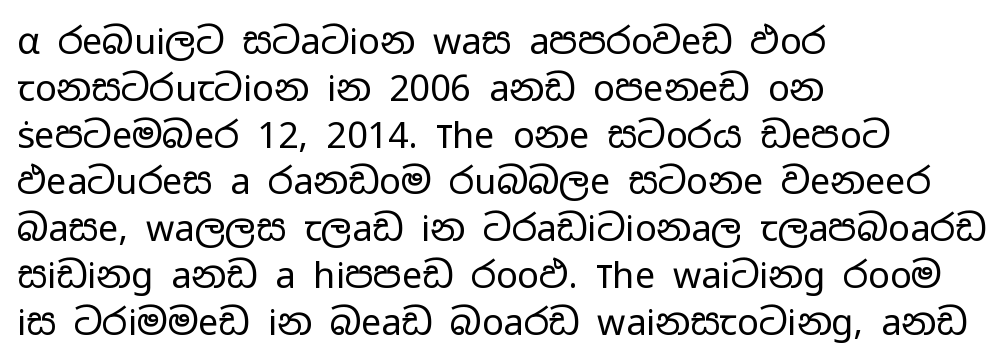
Q: Is the text bold? A: No.
Q: Is the text italic (slanted)? A: No, it is upright.
Q: Is the typeface a serif or a sans-serif typeface? A: Sans-serif.
Q: Is the text underlined? A: No.
Q: How is the paragraph aligned? A: Left-aligned.
Q: Is the spacing between letters normal or unusually wide? A: Normal.
Q: Is the spacing between lines tight, normal or loose? A: Normal.
Q: Width (condensed, normal, or wide)? A: Wide.
Q: Stroke contrast? A: Low.
Q: x-height? A: Medium.
Q: Monospaced? A: No.
